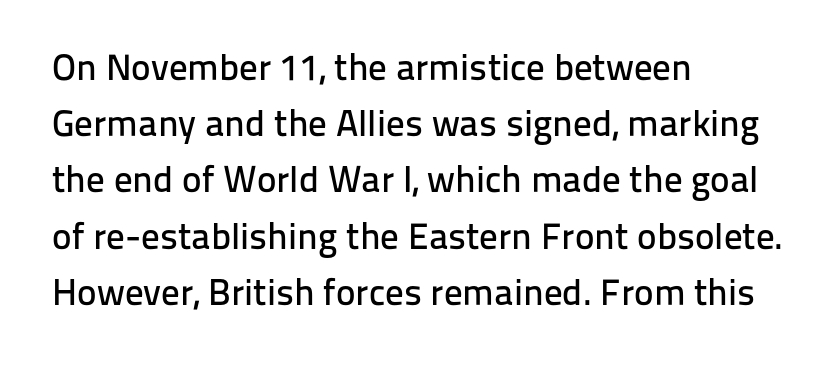
{"serif": "no", "italic": "no", "width": "normal", "stroke_contrast": "low", "x_height": "medium", "monospaced": "no", "underline": "no", "align": "left", "line_spacing": "normal", "line_spacing_ratio": 1.52, "letter_spacing": "normal", "letter_spacing_em": 0.0, "glyph_px": 37}
